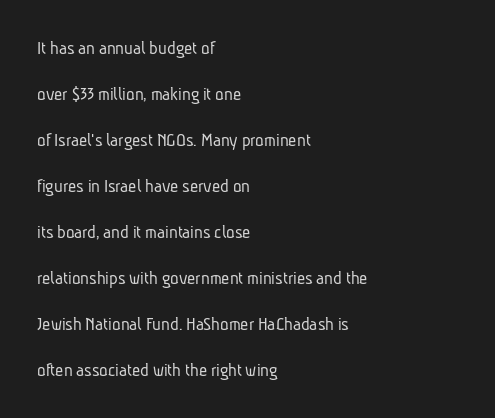
Q: Is the text bold? A: No.
Q: Is the text underlined? A: No.
Q: How is the paragraph aligned? A: Left-aligned.
Q: Is the spacing between letters normal or unusually wide? A: Normal.
Q: Is the spacing between lines tight, normal or loose? A: Loose.
